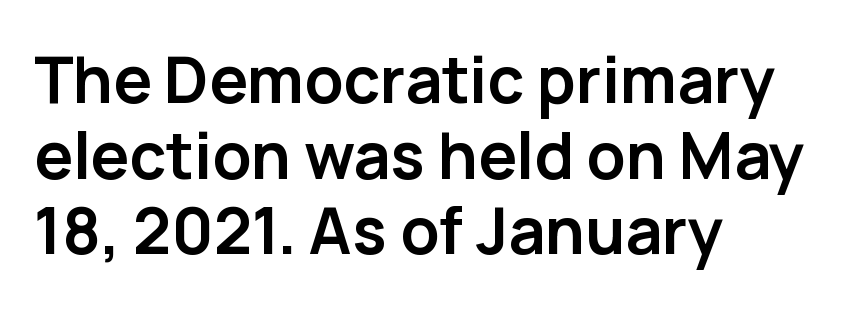
The image shows 64 px semibold sans-serif type, upright; set left-aligned, line spacing 1.18x, normal letter spacing, not underlined; low stroke contrast and a medium x-height.
